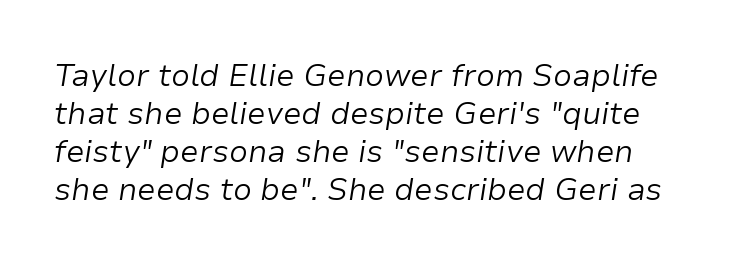
The image shows 31 px light type, italic (leaning right); set line spacing 1.23x, normal letter spacing, not underlined; low stroke contrast and a medium x-height.
